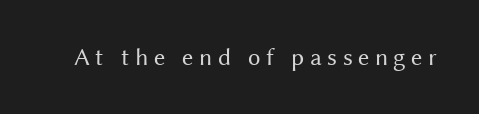
The image shows 25 px text type, upright; set unusually wide letter spacing (+0.22 em), not underlined.
